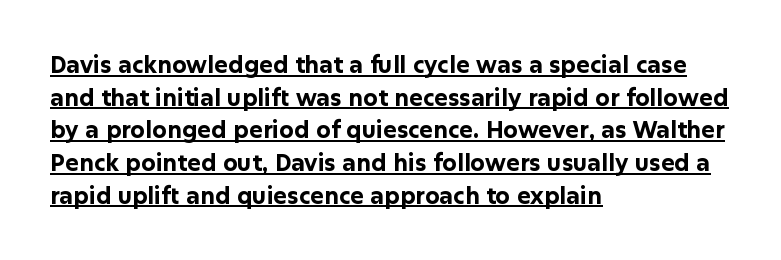
The image shows 23 px bold type, upright; set left-aligned, normal line spacing (1.42x), normal letter spacing, underlined.
